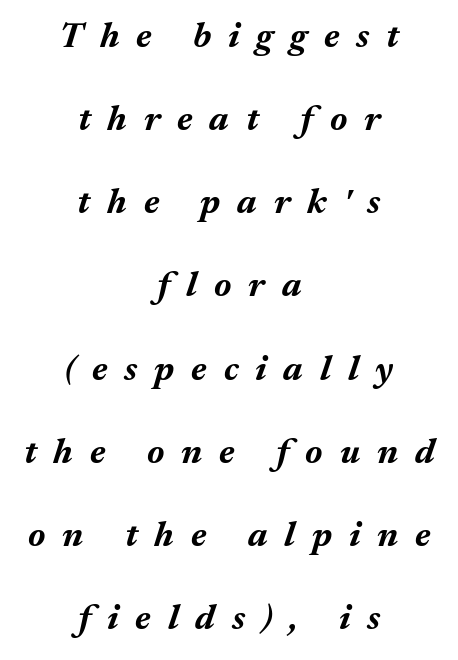
The image shows 36 px bold type, italic (leaning right); set centered, loose line spacing (2.31x), unusually wide letter spacing (+0.47 em), not underlined; medium stroke contrast and a medium x-height.
